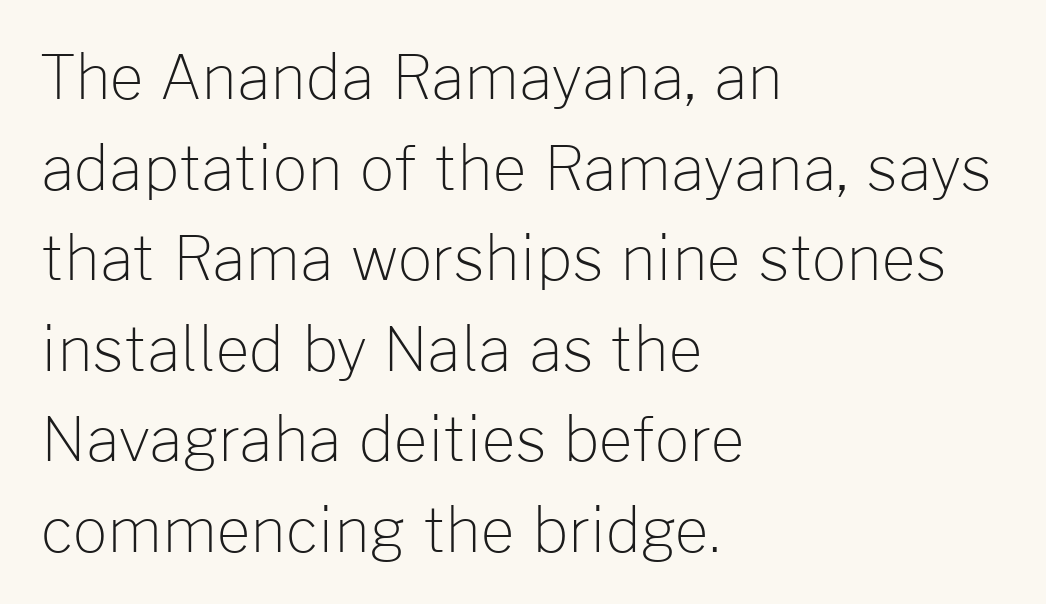
Every stem runs plumb, perpendicular to the baseline. Which margin do the lines hug? The left one — the right edge is uneven. A typesetter would call this leading conventional body-copy spacing. The type family on display is of the sans-serif kind.
